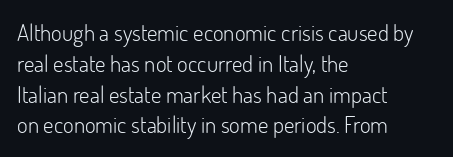
{"italic": "no", "bold": "no", "underline": "no", "align": "left", "line_spacing": "normal", "line_spacing_ratio": 1.34, "letter_spacing": "normal", "letter_spacing_em": 0.0, "glyph_px": 23}
